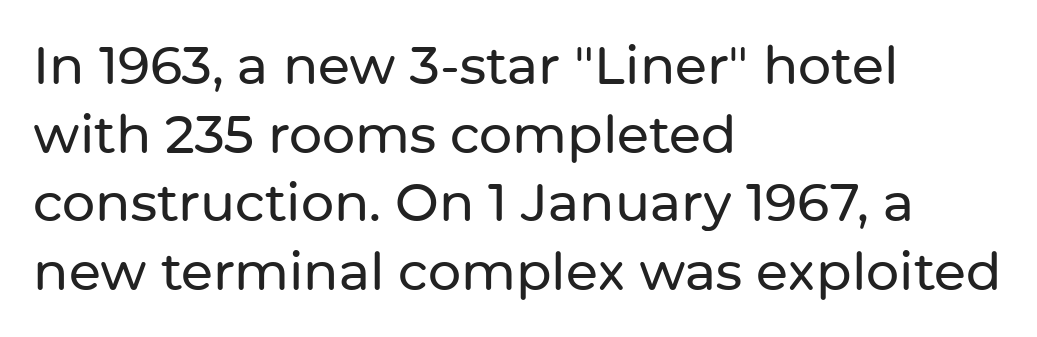
Honestly, there is no underline to notice here at all. Note: no serifs on the glyphs. Notice how the stems are strictly vertical — no italics here. Does the copy run flush right? No — it runs flush left.
